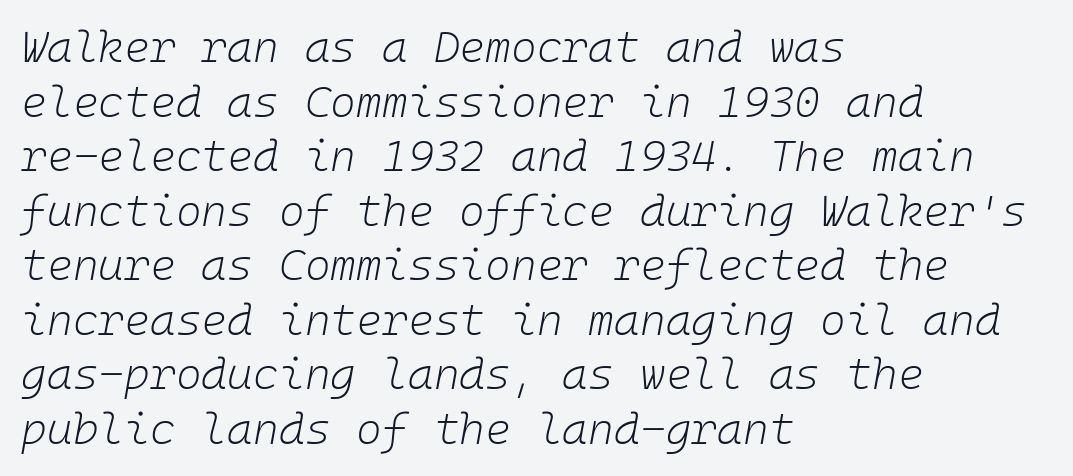
There is no visible air inserted between adjacent glyphs. These lines are rendered in a fixed-pitch font. Posture: slanted. The letterforms sit at book weight or below. Every row of glyphs begins at an identical x-position on the left. The zone under the glyphs is completely vacant.
